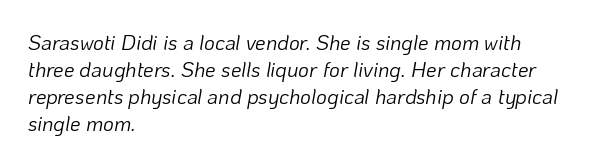
The image shows 21 px text type, italic (leaning right); set left-aligned, normal line spacing (1.28x), normal letter spacing, not underlined.
